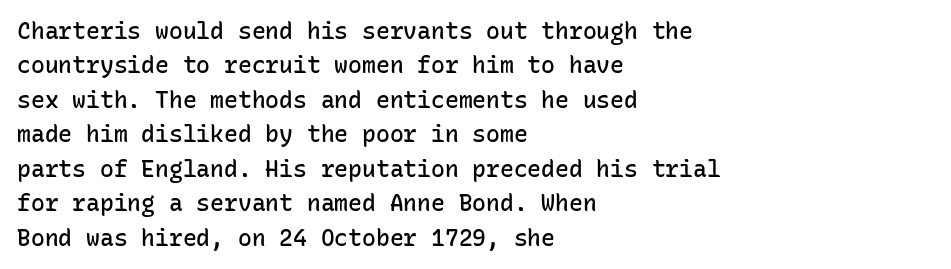
Q: Is the text bold? A: Semi-bold.
Q: Is the text italic (slanted)? A: No, it is upright.
Q: Is the text underlined? A: No.
Q: How is the paragraph aligned? A: Left-aligned.
Q: Is the spacing between letters normal or unusually wide? A: Normal.
Q: Is the spacing between lines tight, normal or loose? A: Normal.
